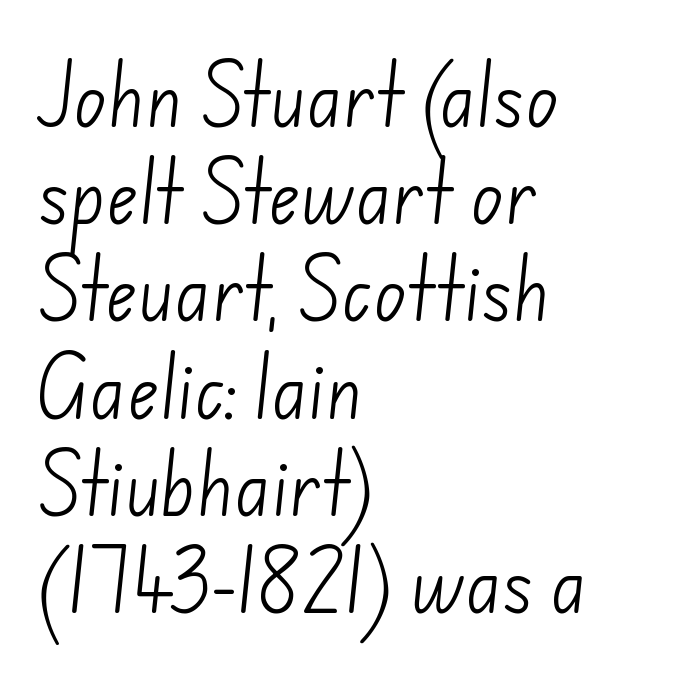
What's the leading like? Ordinary, nothing unusual. The tracking reads as untouched default to a designer's eye. I'd call this a sans setting — the letters go barefoot. The passage is arranged the way most books set body copy — flush left. A typesetter would call this proportional, since set widths differ per character. Clear beneath every line of the passage.
